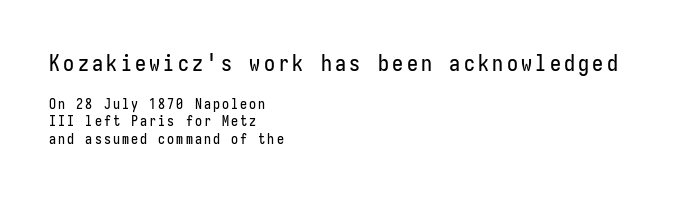
Tall strokes in this sample are plumb rather than angled. Horizontal bands of white between lines are of average thickness. The lines are quadded left. The zone under the glyphs is completely vacant.
